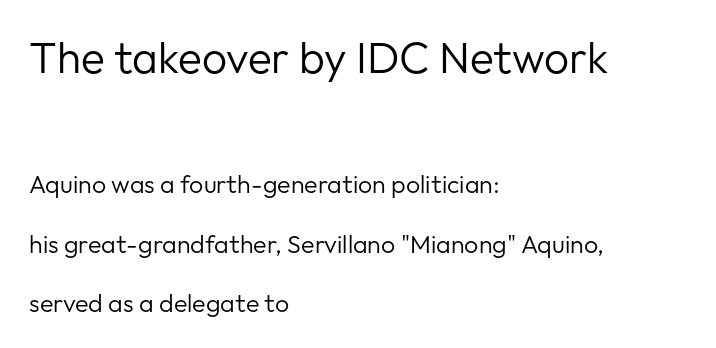
{"serif": "no", "italic": "no", "bold": "no", "weight": "regular", "width": "normal", "stroke_contrast": "low", "x_height": "medium", "monospaced": "no", "underline": "no", "align": "left", "line_spacing": "loose", "line_spacing_ratio": 2.37, "letter_spacing": "normal", "letter_spacing_em": 0.0, "larger_block": "first", "size_ratio": 1.76, "glyph_px": 44}
